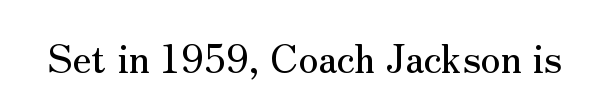
The image shows 39 px serif type, upright; set normal letter spacing, not underlined; medium stroke contrast and a small x-height.
